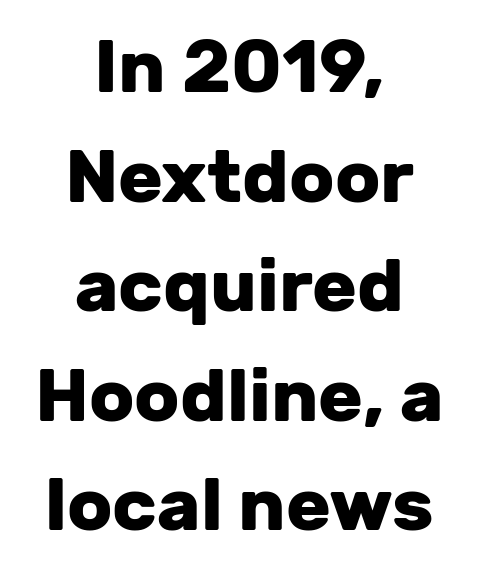
The image shows 74 px heavy sans-serif type, upright; set centered, normal line spacing (1.48x), normal letter spacing, not underlined; low stroke contrast and a medium x-height.
